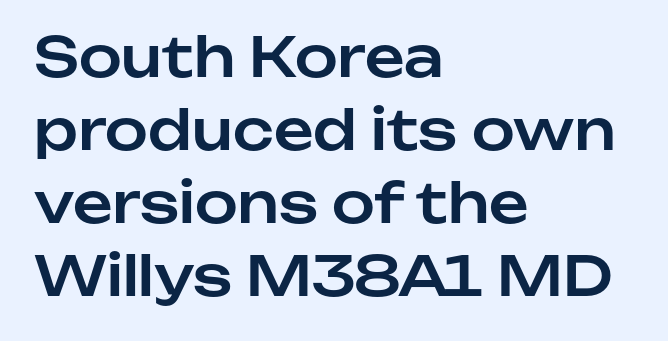
The image shows 55 px sans-serif type, upright; set left-aligned, normal line spacing (1.33x), normal letter spacing, not underlined; low stroke contrast and a medium x-height.
